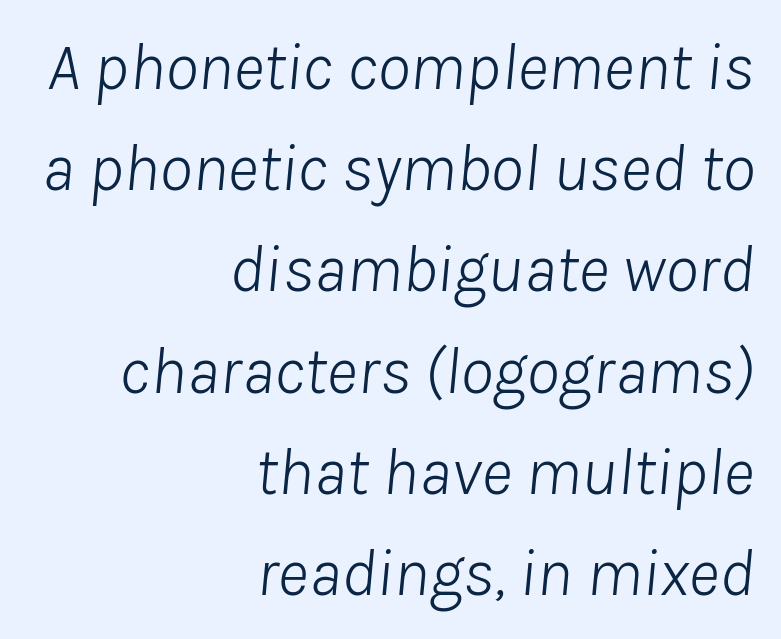
The image shows 67 px light type, italic (leaning right); set right-aligned, normal line spacing (1.51x), normal letter spacing, not underlined; low stroke contrast and a medium x-height.
